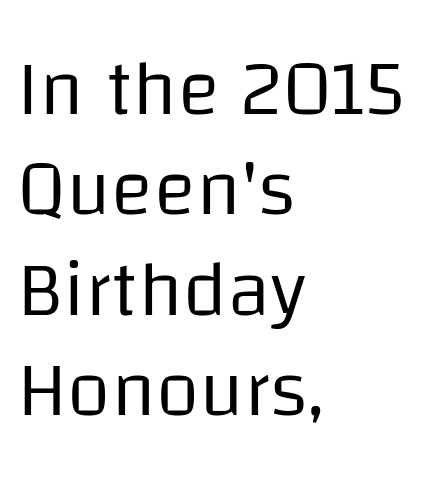
Every row of glyphs begins at an identical x-position on the left. A light-to-regular cut is what we see here. A sans-serif font was chosen for this passage. Look at the tracking — it's just the regular setting, nothing added.
